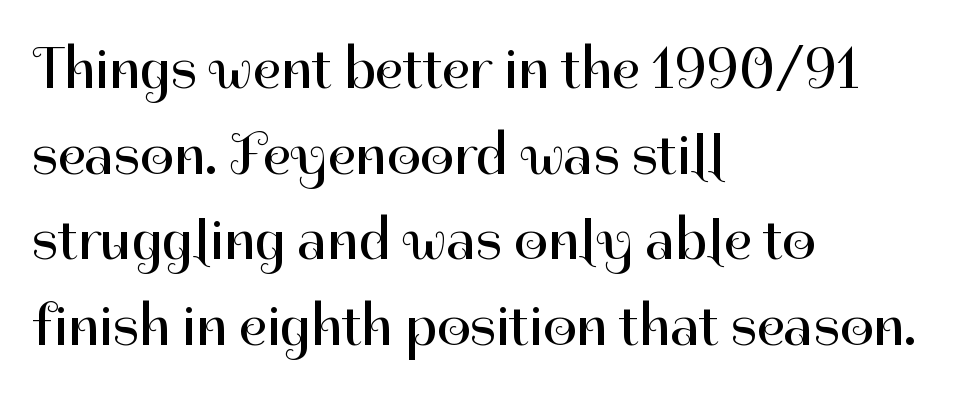
The image shows 59 px regular-weight sans-serif type, upright; set left-aligned, normal line spacing (1.45x), normal letter spacing, not underlined; high stroke contrast and a medium x-height.
